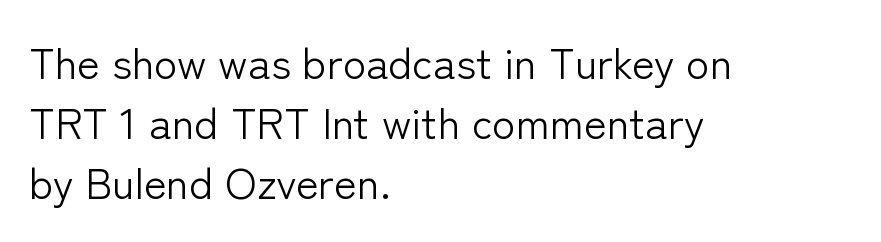
Q: Is the text bold? A: No.
Q: Is the text italic (slanted)? A: No, it is upright.
Q: Is the typeface a serif or a sans-serif typeface? A: Sans-serif.
Q: Is the text underlined? A: No.
Q: How is the paragraph aligned? A: Left-aligned.
Q: Is the spacing between letters normal or unusually wide? A: Normal.
Q: Is the spacing between lines tight, normal or loose? A: Normal.
Q: Width (condensed, normal, or wide)? A: Normal.
Q: Stroke contrast? A: Low.
Q: x-height? A: Medium.
Q: Monospaced? A: No.
